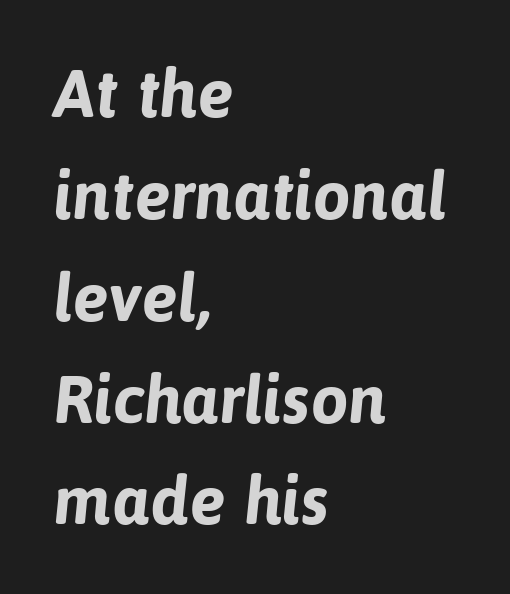
You could not count columns in this text — the font is proportionally spaced. The designer went with a sans here, leaving each stem footless. The setting favours the left margin, as ordinary paragraphs usually do. Does the leading feel generous? No, just average.
